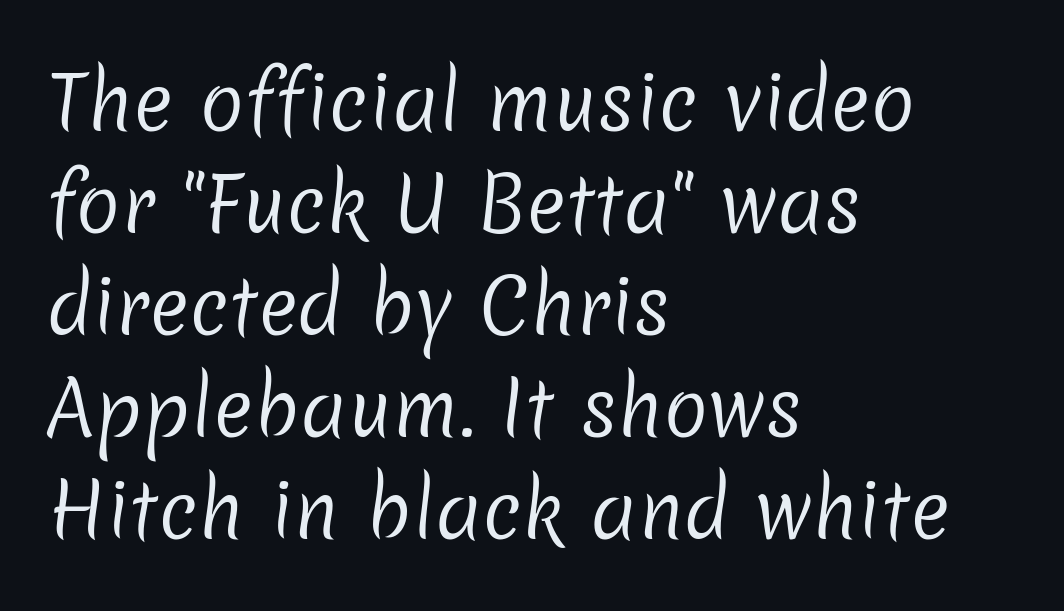
{"serif": "no", "bold": "no", "weight": "regular", "width": "normal", "stroke_contrast": "low", "x_height": "medium", "monospaced": "no", "underline": "no", "align": "left", "line_spacing": "normal", "line_spacing_ratio": 1.36, "letter_spacing": "normal", "letter_spacing_em": 0.0, "glyph_px": 75}
